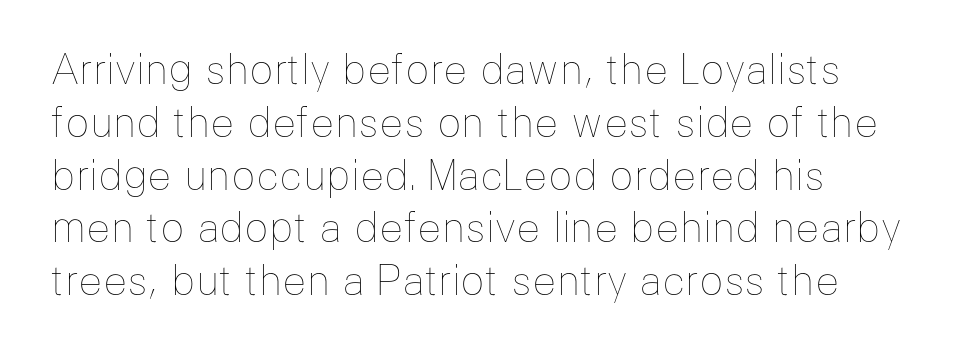
The image shows 40 px thin type, upright; set normal line spacing (1.32x), normal letter spacing, not underlined; low stroke contrast and a medium x-height.
